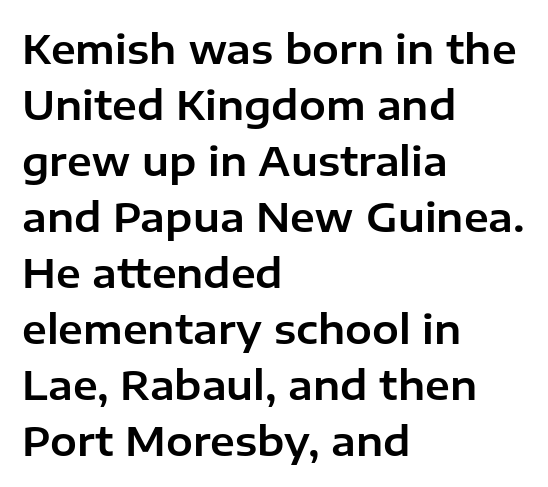
The image shows 40 px sans-serif type, upright; set left-aligned, normal line spacing (1.4x), normal letter spacing, not underlined; low stroke contrast and a medium x-height.
